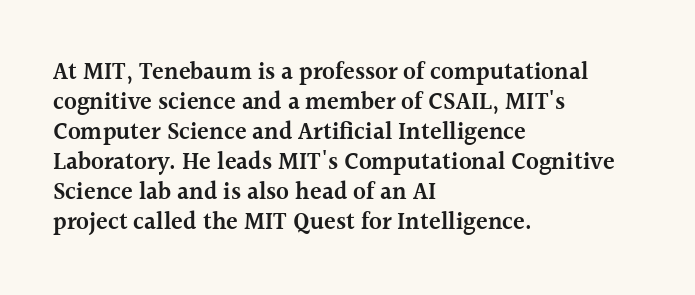
The image shows 24 px text type, upright; set left-aligned, normal line spacing (1.25x), normal letter spacing, not underlined.
